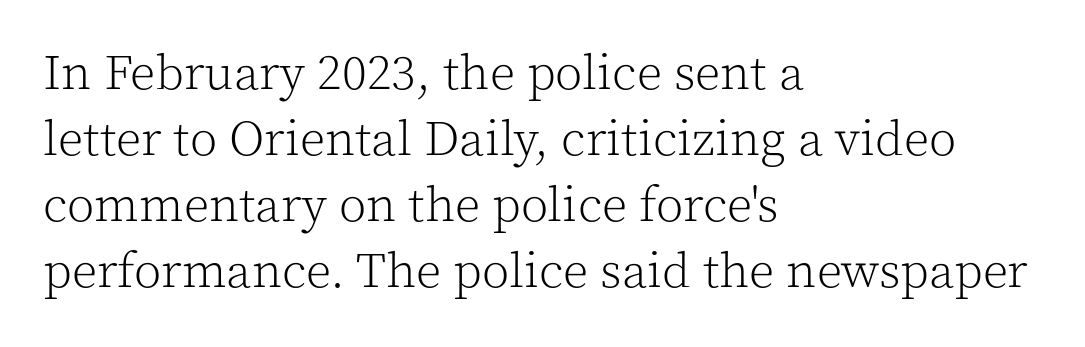
{"serif": "yes", "italic": "no", "bold": "no", "weight": "light", "width": "normal", "x_height": "medium", "monospaced": "no", "underline": "no", "align": "left", "line_spacing": "normal", "line_spacing_ratio": 1.32, "letter_spacing": "normal", "letter_spacing_em": 0.0, "glyph_px": 50}
